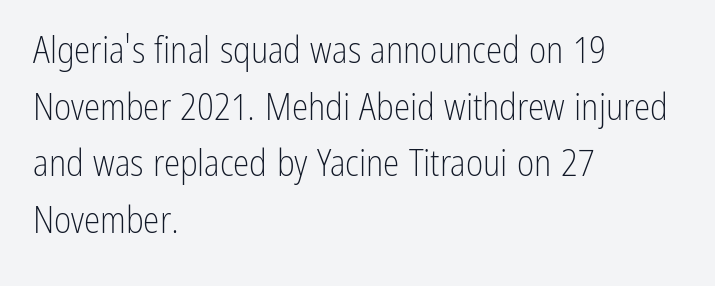
The letters advance in unequal steps, a hallmark of proportional type. Nothing unusual about the tracking: characters are spaced as the font intends. Nobody drew a line under any word here. A normal amount of white space separates one row of letters from the next. Tall strokes in this sample are plumb rather than angled. The face used here is a sans, in the tradition of grotesques and geometrics.
